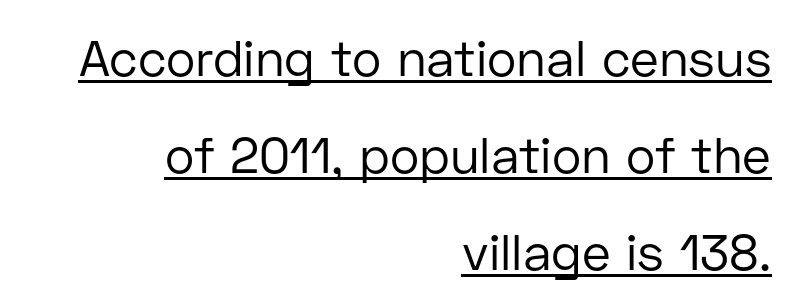
{"serif": "no", "italic": "no", "bold": "no", "weight": "regular", "width": "normal", "stroke_contrast": "low", "x_height": "medium", "monospaced": "no", "underline": "yes", "align": "right", "line_spacing": "loose", "line_spacing_ratio": 1.94, "letter_spacing": "normal", "letter_spacing_em": 0.0, "glyph_px": 50}
